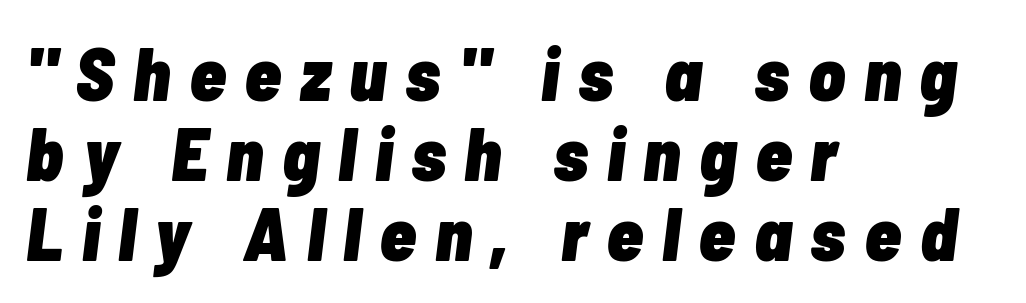
Q: Is the text bold? A: Yes.
Q: Is the text italic (slanted)? A: Yes, it leans right by about 7 degrees.
Q: Is the text underlined? A: No.
Q: How is the paragraph aligned? A: Left-aligned.
Q: Is the spacing between letters normal or unusually wide? A: Unusually wide.
Q: Is the spacing between lines tight, normal or loose? A: Tight.
Q: Width (condensed, normal, or wide)? A: Condensed.
Q: Stroke contrast? A: Low.
Q: x-height? A: Medium.
Q: Monospaced? A: No.
